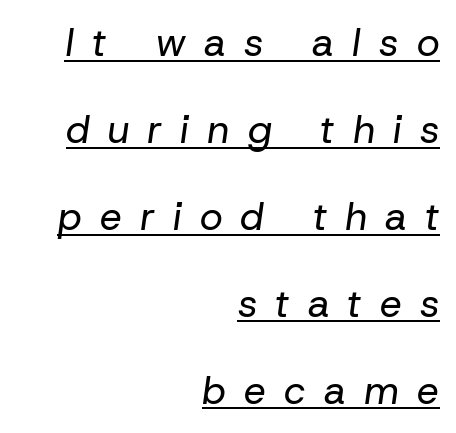
The image shows 39 px regular-weight type, italic (leaning right); set right-aligned, loose line spacing (2.23x), unusually wide letter spacing (+0.47 em), underlined; low stroke contrast and a medium x-height.
